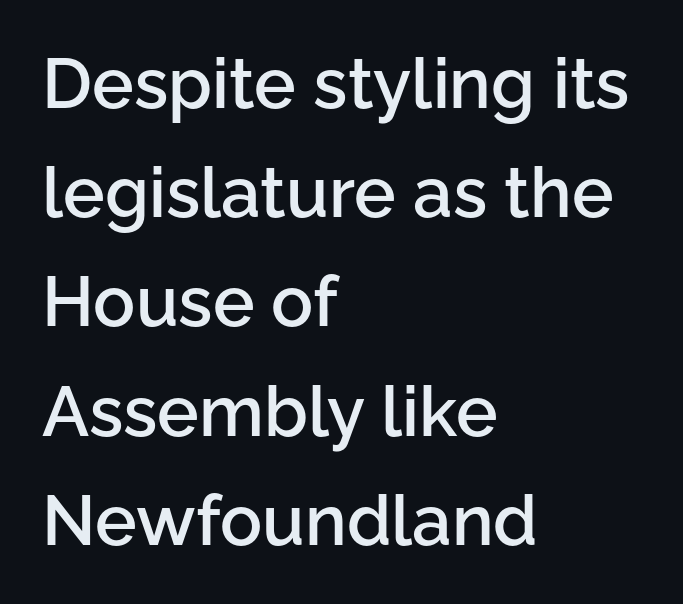
Firm but not heavy-handed strokes: this text is semibold. Honestly, the row spacing looks completely unremarkable. Lines of text with bare space underneath. The specimen reads as upright at a glance.
